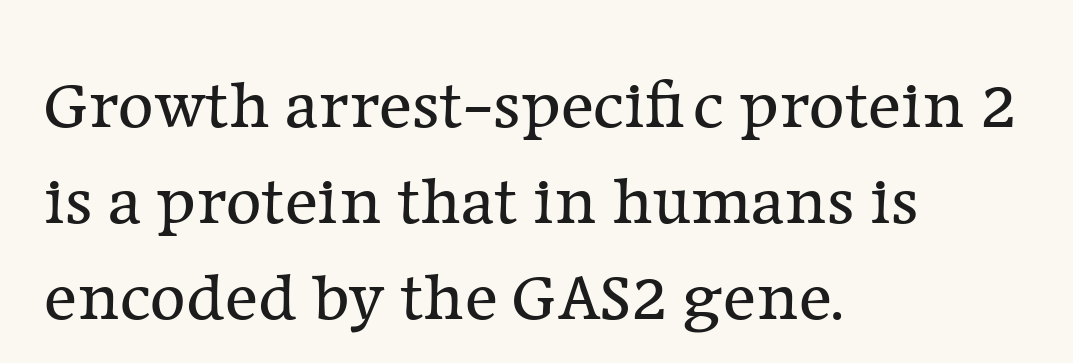
The image shows 69 px regular-weight serif type, upright; set left-aligned, normal line spacing (1.39x), normal letter spacing, not underlined; low stroke contrast and a medium x-height.
